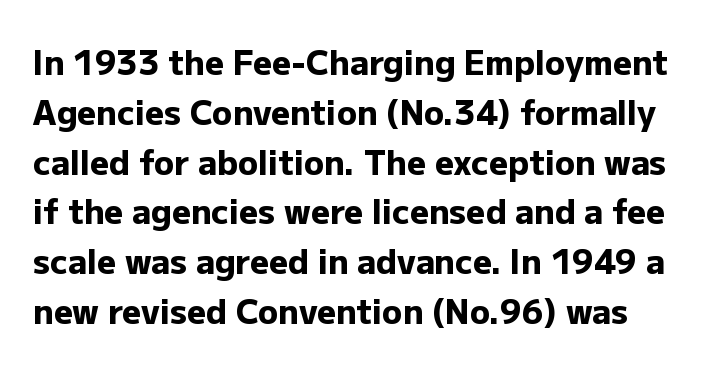
Q: Is the text bold? A: Yes.
Q: Is the text italic (slanted)? A: No, it is upright.
Q: Is the typeface a serif or a sans-serif typeface? A: Sans-serif.
Q: Is the text underlined? A: No.
Q: Is the spacing between letters normal or unusually wide? A: Normal.
Q: Is the spacing between lines tight, normal or loose? A: Normal.
Q: Width (condensed, normal, or wide)? A: Normal.
Q: Stroke contrast? A: Low.
Q: x-height? A: Medium.
Q: Monospaced? A: No.
